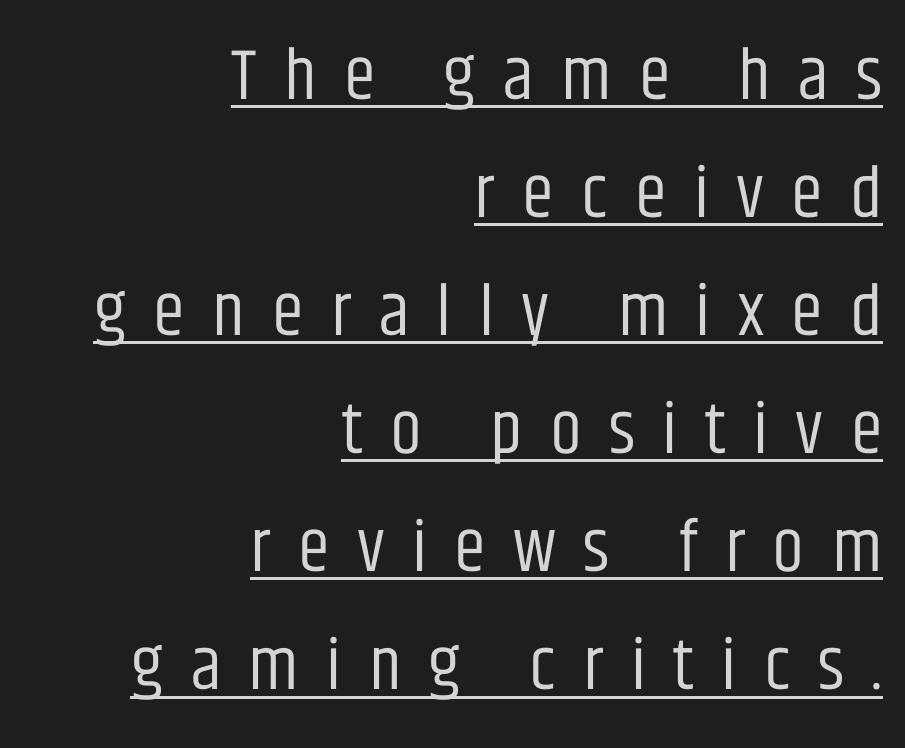
This is roman type, the default non-slanted kind. Think standard paragraph weight, or any step lighter than that. The lines in this sample share a right terminus and differ only in where they begin. In terms of leading, this rendering sits right in the middle.
